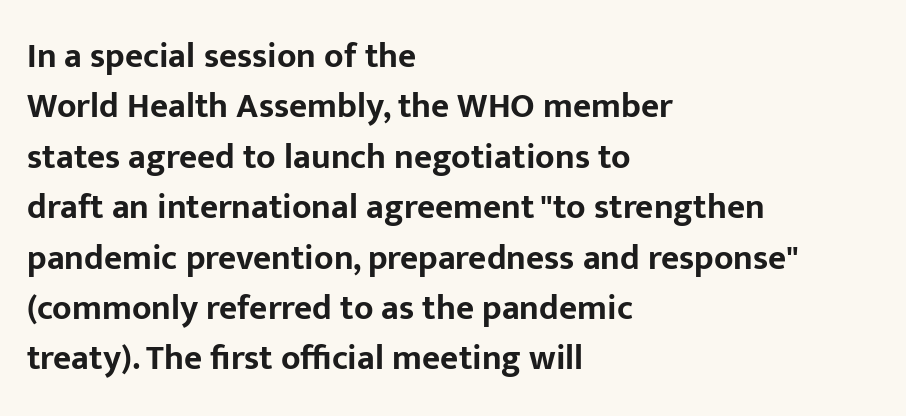
The image shows 35 px bold sans-serif type, upright; set left-aligned, normal line spacing (1.44x), normal letter spacing, not underlined; low stroke contrast and a medium x-height.
